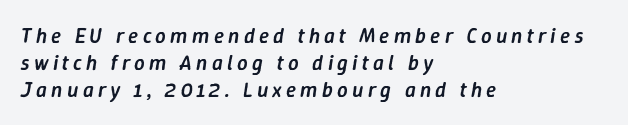
{"italic": "yes", "lean": "right", "slant_degrees": 9, "bold": "semi", "underline": "no", "align": "left", "line_spacing": "normal", "line_spacing_ratio": 1.28, "letter_spacing": "wide", "letter_spacing_em": 0.2, "glyph_px": 21}
